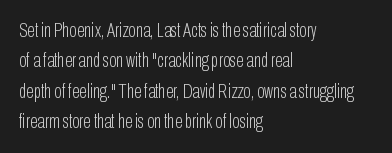
{"italic": "no", "bold": "no", "underline": "no", "align": "left", "line_spacing": "normal", "line_spacing_ratio": 1.52, "letter_spacing": "normal", "letter_spacing_em": 0.0, "glyph_px": 20}
